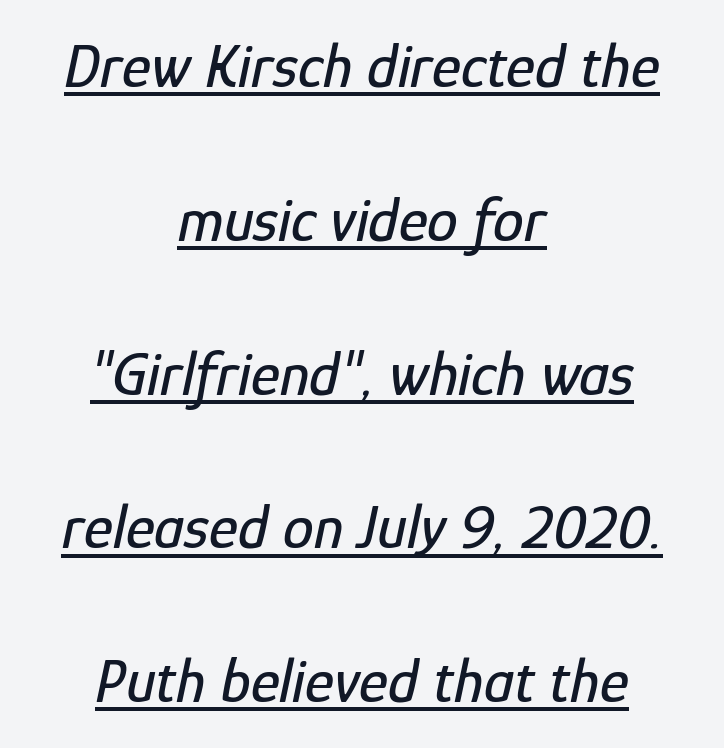
Proportional: the letters do not fall into vertical columns. Notice how the passage keeps no hard edge, just a central spine. The lettering tilts uniformly, giving the passage an italic look. Glance below the letters and you will spot a drawn line.
